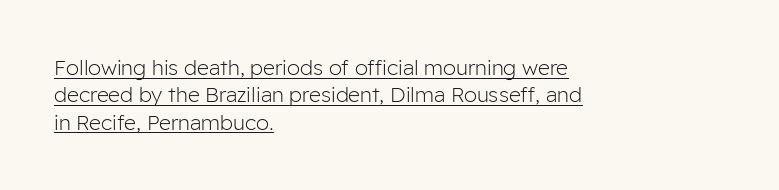
Q: Is the text bold? A: No.
Q: Is the text italic (slanted)? A: No, it is upright.
Q: Is the text underlined? A: Yes.
Q: How is the paragraph aligned? A: Left-aligned.
Q: Is the spacing between letters normal or unusually wide? A: Normal.
Q: Is the spacing between lines tight, normal or loose? A: Normal.
